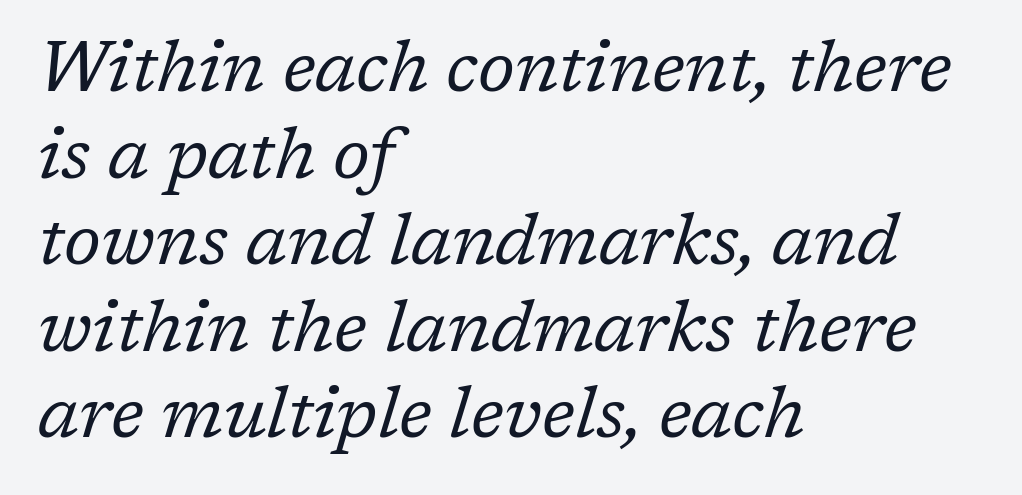
{"serif": "yes", "italic": "yes", "lean": "right", "slant_degrees": 17, "bold": "no", "weight": "regular", "width": "normal", "stroke_contrast": "low", "x_height": "medium", "monospaced": "no", "underline": "no", "align": "left", "line_spacing_ratio": 1.22, "letter_spacing": "normal", "letter_spacing_em": 0.0, "glyph_px": 71}
